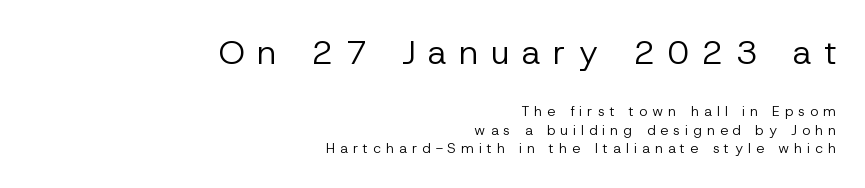
{"serif": "no", "italic": "no", "bold": "no", "weight": "regular", "width": "normal", "stroke_contrast": "low", "x_height": "medium", "monospaced": "no", "underline": "no", "align": "right", "line_spacing": "normal", "line_spacing_ratio": 1.32, "letter_spacing": "wide", "letter_spacing_em": 0.36, "larger_block": "first", "size_ratio": 2.43, "glyph_px": 34}
